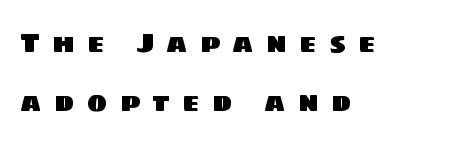
Each new line begins a long way beneath the previous one. A classic flush-left, rag-right setting is used for this passage. Each word looks stretched out because of the extra space between its letters. Honestly, there is no underline to notice here at all.
